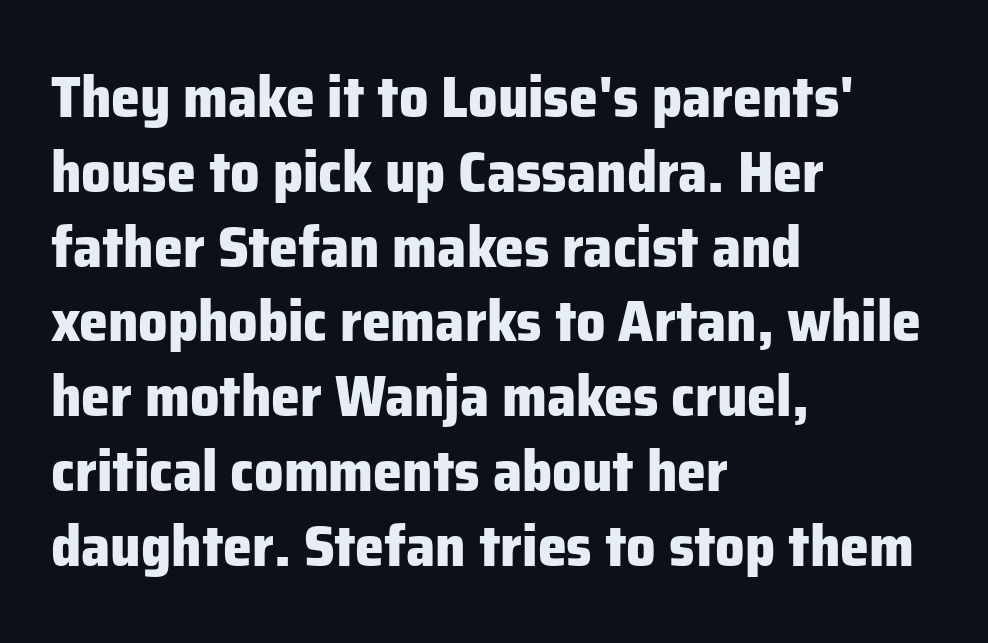
{"serif": "no", "italic": "no", "bold": "yes", "weight": "heavy", "width": "normal", "stroke_contrast": "low", "x_height": "medium", "monospaced": "no", "underline": "no", "align": "left", "line_spacing": "normal", "line_spacing_ratio": 1.29, "letter_spacing": "normal", "letter_spacing_em": 0.0, "glyph_px": 58}
